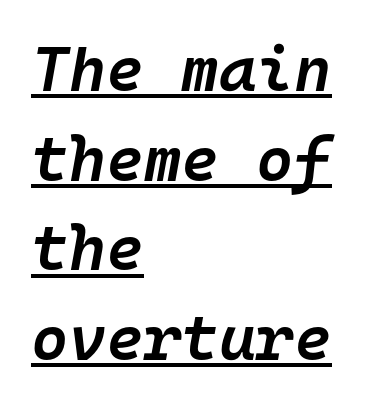
Q: Is the text bold? A: Semi-bold.
Q: Is the text italic (slanted)? A: Yes, it leans right by about 10 degrees.
Q: Is the text underlined? A: Yes.
Q: How is the paragraph aligned? A: Left-aligned.
Q: Is the spacing between letters normal or unusually wide? A: Normal.
Q: Is the spacing between lines tight, normal or loose? A: Normal.
Q: Width (condensed, normal, or wide)? A: Normal.
Q: Stroke contrast? A: Low.
Q: x-height? A: Medium.
Q: Monospaced? A: Yes.
